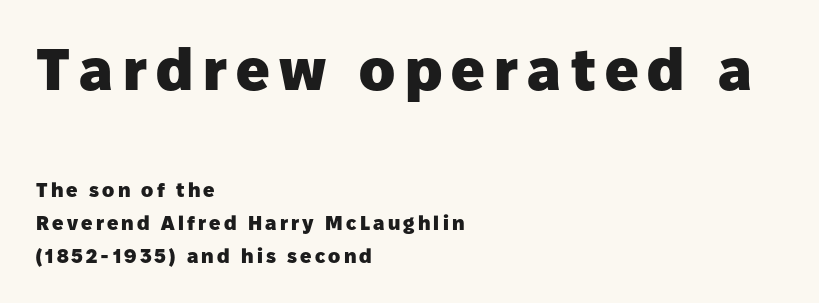
Q: Is the text bold? A: Yes.
Q: Is the text italic (slanted)? A: No, it is upright.
Q: Is the typeface a serif or a sans-serif typeface? A: Sans-serif.
Q: Is the text underlined? A: No.
Q: How is the paragraph aligned? A: Left-aligned.
Q: Is the spacing between lines tight, normal or loose? A: Normal.
Q: Which block of text is set in a larger size, the first (top) or the second (bottom)? A: The first (top) one.
Q: Width (condensed, normal, or wide)? A: Normal.
Q: Stroke contrast? A: Low.
Q: x-height? A: Medium.
Q: Monospaced? A: No.
